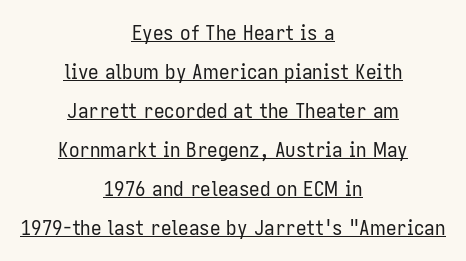
The image shows 21 px text type, upright; set centered, line spacing 1.86x, normal letter spacing, underlined.
